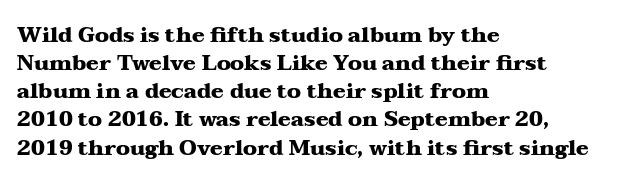
The image shows 21 px bold type, upright; set left-aligned, normal line spacing (1.34x), normal letter spacing, not underlined.
